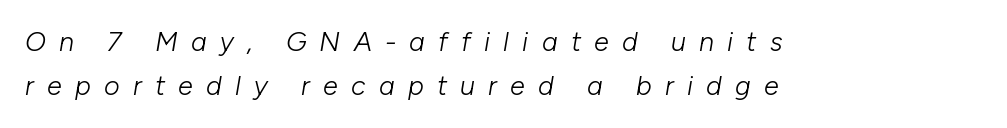
The image shows 27 px text type, italic (leaning right); set left-aligned, normal line spacing (1.63x), unusually wide letter spacing (+0.49 em), not underlined.
